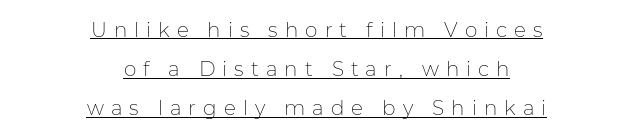
{"italic": "no", "bold": "no", "underline": "yes", "align": "center", "line_spacing": "loose", "line_spacing_ratio": 1.96, "letter_spacing": "wide", "letter_spacing_em": 0.35, "glyph_px": 20}
